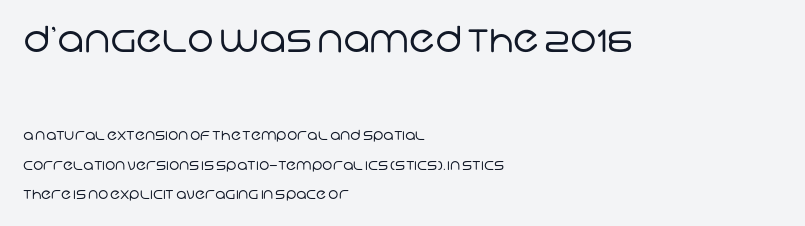
{"serif": "no", "bold": "no", "weight": "regular", "width": "normal", "stroke_contrast": "low", "x_height": "large", "monospaced": "no", "underline": "no", "align": "left", "line_spacing": "loose", "line_spacing_ratio": 2.12, "letter_spacing": "normal", "letter_spacing_em": 0.0, "larger_block": "first", "size_ratio": 2.57, "glyph_px": 36}
